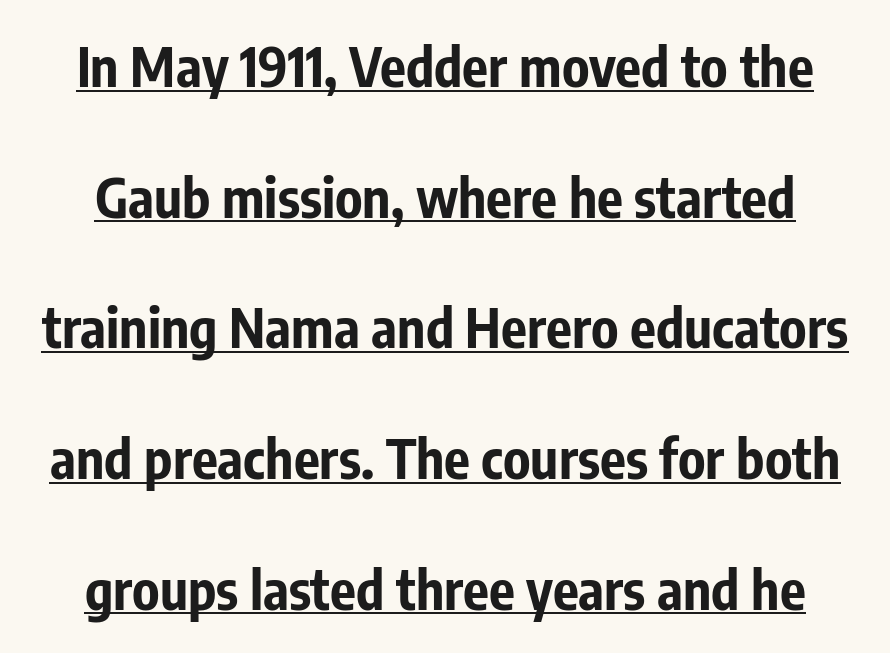
Q: Is the text bold? A: Yes.
Q: Is the text italic (slanted)? A: No, it is upright.
Q: Is the typeface a serif or a sans-serif typeface? A: Sans-serif.
Q: Is the text underlined? A: Yes.
Q: Is the spacing between letters normal or unusually wide? A: Normal.
Q: Is the spacing between lines tight, normal or loose? A: Loose.
Q: Width (condensed, normal, or wide)? A: Condensed.
Q: Stroke contrast? A: Low.
Q: x-height? A: Medium.
Q: Monospaced? A: No.
